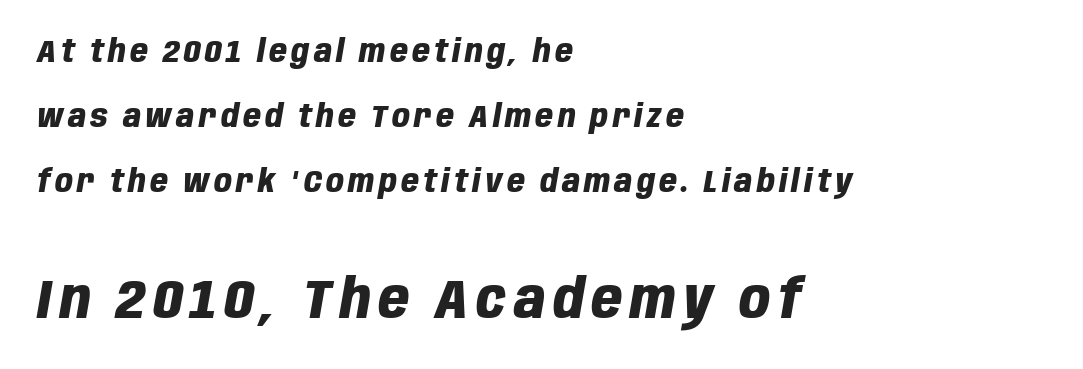
Beneath every word, the page is bare. Is the block centered? No — it sits flush against the left margin. Slant detected: the letters are inclined. Vertical spacing — loose. Emphasis by weight is at full strength: bold. The letters advance in unequal steps, a hallmark of proportional type.
